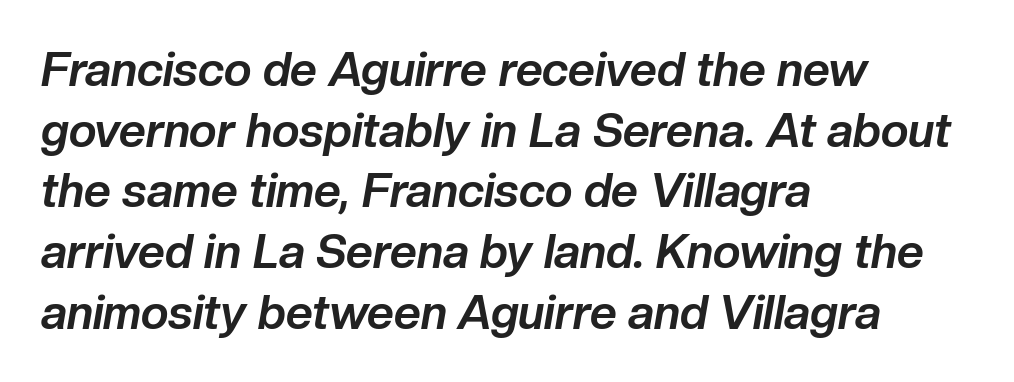
{"italic": "yes", "lean": "right", "slant_degrees": 10, "bold": "yes", "weight": "bold", "width": "normal", "stroke_contrast": "low", "x_height": "medium", "monospaced": "no", "underline": "no", "align": "left", "line_spacing": "normal", "line_spacing_ratio": 1.29, "letter_spacing": "normal", "letter_spacing_em": 0.0, "glyph_px": 47}
